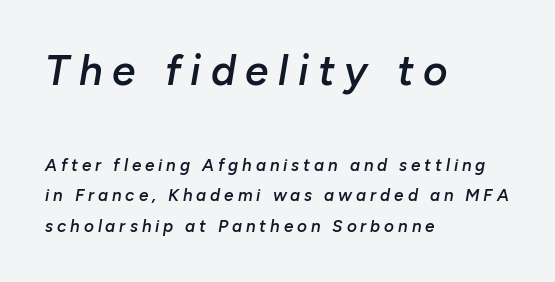
The image shows 42 px semibold type, italic (leaning right); set left-aligned, line spacing 1.79x, unusually wide letter spacing (+0.23 em), not underlined; the first (top) block is 2.47x larger; low stroke contrast and a medium x-height.
